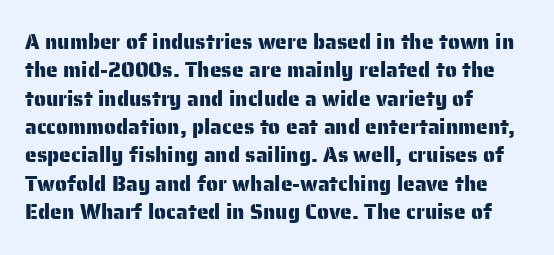
Posture: upright roman. The foot of each line stays bare and open. The passage shown stacks its lines at a standard gap. Alignment: flush left. The horizontal fit of the characters is conventional and even.
